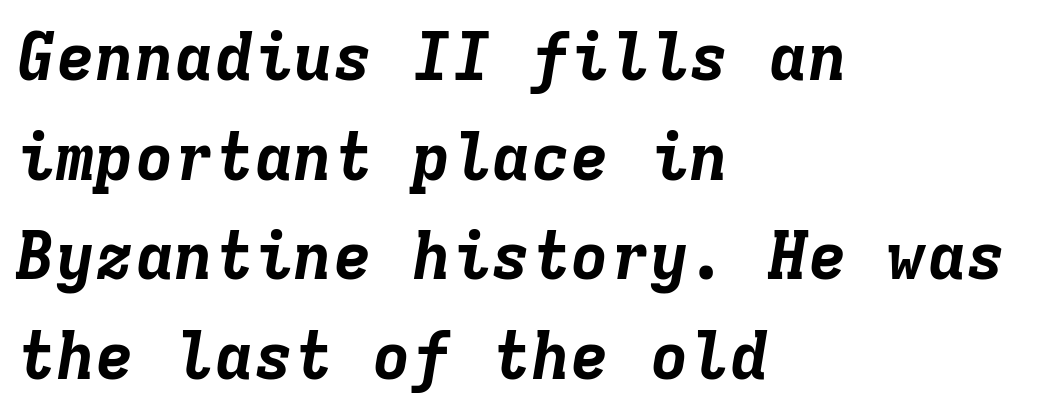
The image shows 66 px bold type, italic (leaning right), monospaced; set left-aligned, normal line spacing (1.51x), normal letter spacing, not underlined; low stroke contrast and a medium x-height.
